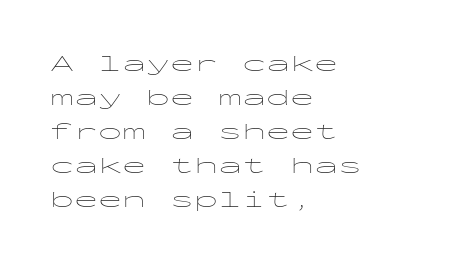
Just letters on the line, the space beneath them empty. The lines sit at an ordinary, default distance from one another. Reading down the block, your eye returns to a fixed left position each line. Think standard paragraph weight, or any step lighter than that.
